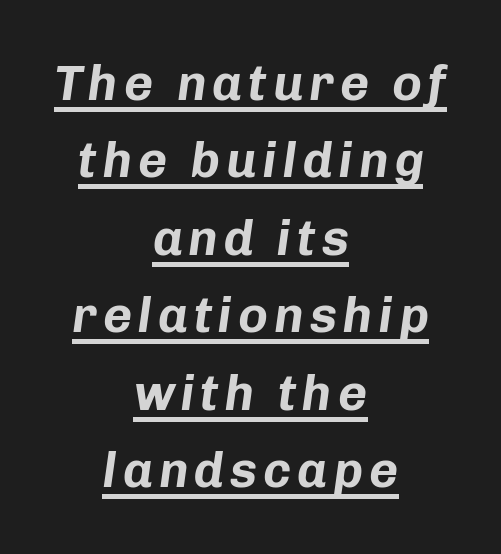
{"italic": "yes", "lean": "right", "slant_degrees": 8, "bold": "yes", "weight": "bold", "width": "normal", "stroke_contrast": "low", "x_height": "medium", "monospaced": "no", "underline": "yes", "align": "center", "line_spacing": "normal", "line_spacing_ratio": 1.55, "glyph_px": 50}
